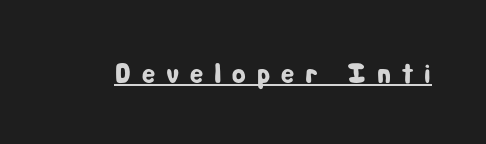
{"serif": "no", "italic": "no", "width": "condensed", "stroke_contrast": "low", "x_height": "medium", "monospaced": "no", "underline": "yes", "letter_spacing": "wide", "letter_spacing_em": 0.39, "glyph_px": 28}
